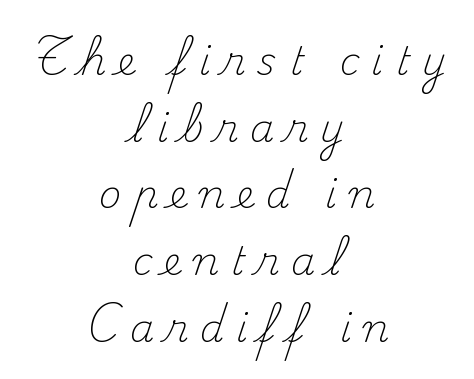
{"serif": "yes", "bold": "no", "weight": "light", "width": "normal", "stroke_contrast": "medium", "x_height": "small", "monospaced": "no", "underline": "no", "align": "center", "line_spacing_ratio": 1.71, "letter_spacing": "wide", "letter_spacing_em": 0.3, "glyph_px": 39}
